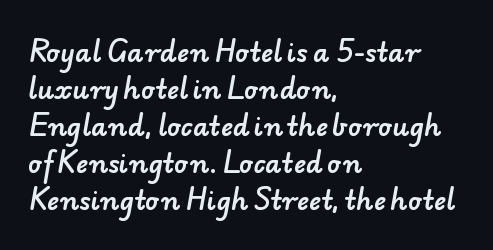
Q: Is the text underlined? A: No.
Q: How is the paragraph aligned? A: Left-aligned.
Q: Is the spacing between letters normal or unusually wide? A: Normal.
Q: Is the spacing between lines tight, normal or loose? A: Normal.
